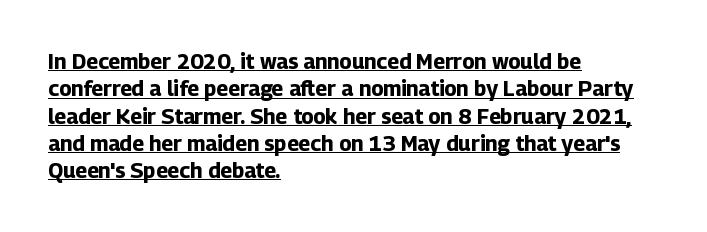
Line beginnings align vertically; line endings do not. Words appear dense and cohesive because spacing is normal. These lines sit exactly where default settings would place them. Weight: bold. A roman cut, with each character standing at attention. The glyphs are accompanied by a horizontal stroke just below them.
